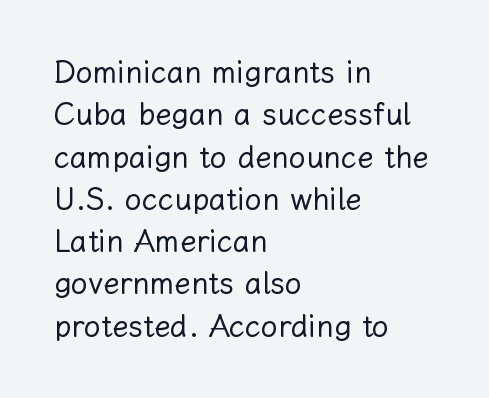
{"italic": "no", "bold": "no", "weight": "regular", "width": "normal", "stroke_contrast": "low", "x_height": "medium", "monospaced": "no", "underline": "no", "align": "left", "line_spacing": "normal", "line_spacing_ratio": 1.41, "letter_spacing": "normal", "letter_spacing_em": 0.0, "glyph_px": 30}
